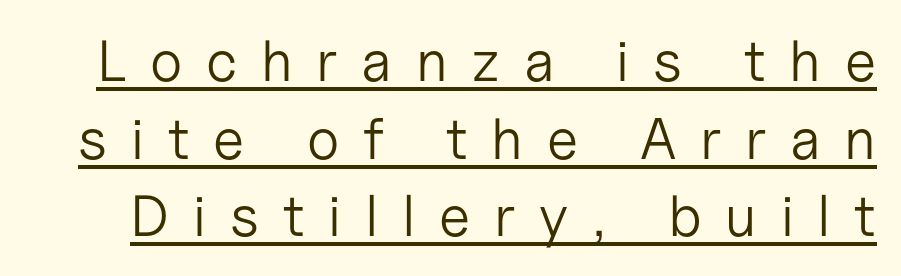
Q: Is the text bold? A: No.
Q: Is the text italic (slanted)? A: No, it is upright.
Q: Is the typeface a serif or a sans-serif typeface? A: Sans-serif.
Q: Is the text underlined? A: Yes.
Q: Is the spacing between letters normal or unusually wide? A: Unusually wide.
Q: Is the spacing between lines tight, normal or loose? A: Normal.
Q: Width (condensed, normal, or wide)? A: Normal.
Q: Stroke contrast? A: Low.
Q: x-height? A: Medium.
Q: Monospaced? A: No.
